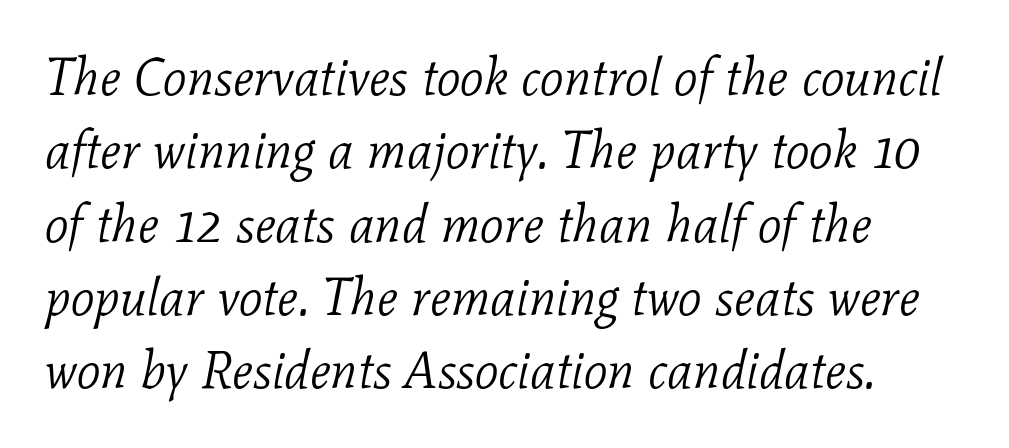
The image shows 52 px light serif type, italic (leaning right); set left-aligned, normal line spacing (1.41x), normal letter spacing, not underlined; low stroke contrast and a medium x-height.
